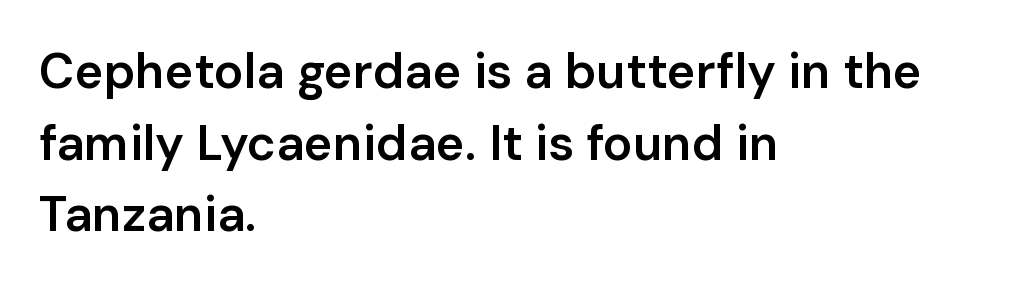
The glyphs have the mass of a demibold cut, below bold. A sans-serif font was chosen for this passage. These lines are rendered in a variable-pitch font. The space between consecutive lines is moderate.
